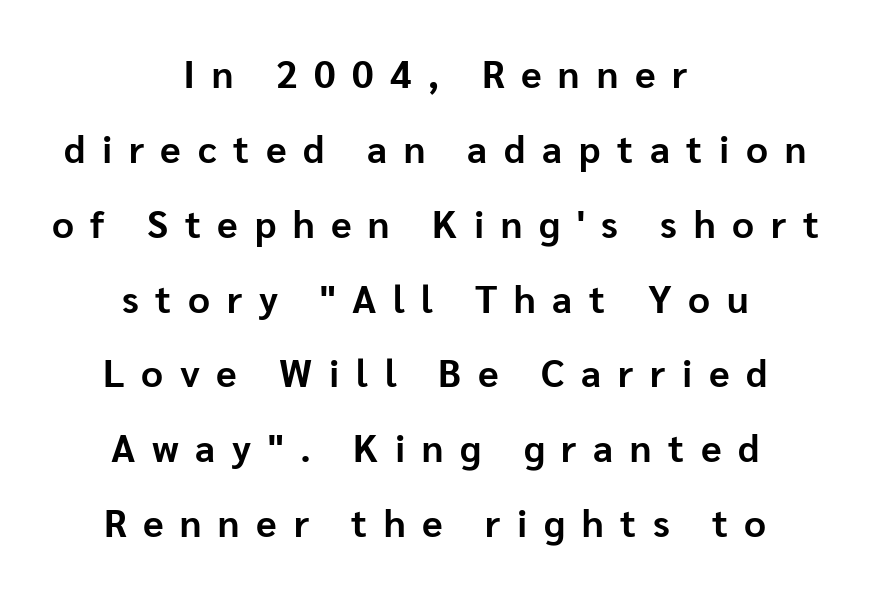
{"serif": "no", "italic": "no", "bold": "yes", "weight": "bold", "width": "normal", "stroke_contrast": "low", "x_height": "medium", "monospaced": "no", "underline": "no", "align": "center", "line_spacing": "loose", "line_spacing_ratio": 1.97, "letter_spacing": "wide", "letter_spacing_em": 0.44, "glyph_px": 38}
